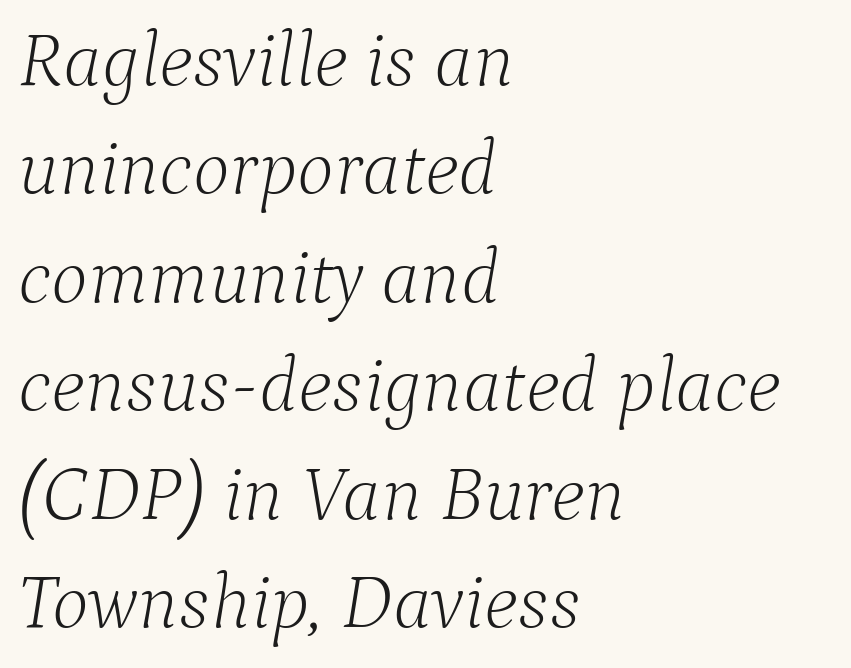
Q: Is the text bold? A: No.
Q: Is the text italic (slanted)? A: Yes, it leans right by about 9 degrees.
Q: Is the typeface a serif or a sans-serif typeface? A: Serif.
Q: Is the text underlined? A: No.
Q: How is the paragraph aligned? A: Left-aligned.
Q: Is the spacing between letters normal or unusually wide? A: Normal.
Q: Is the spacing between lines tight, normal or loose? A: Normal.
Q: Width (condensed, normal, or wide)? A: Normal.
Q: Stroke contrast? A: Low.
Q: x-height? A: Medium.
Q: Monospaced? A: No.
